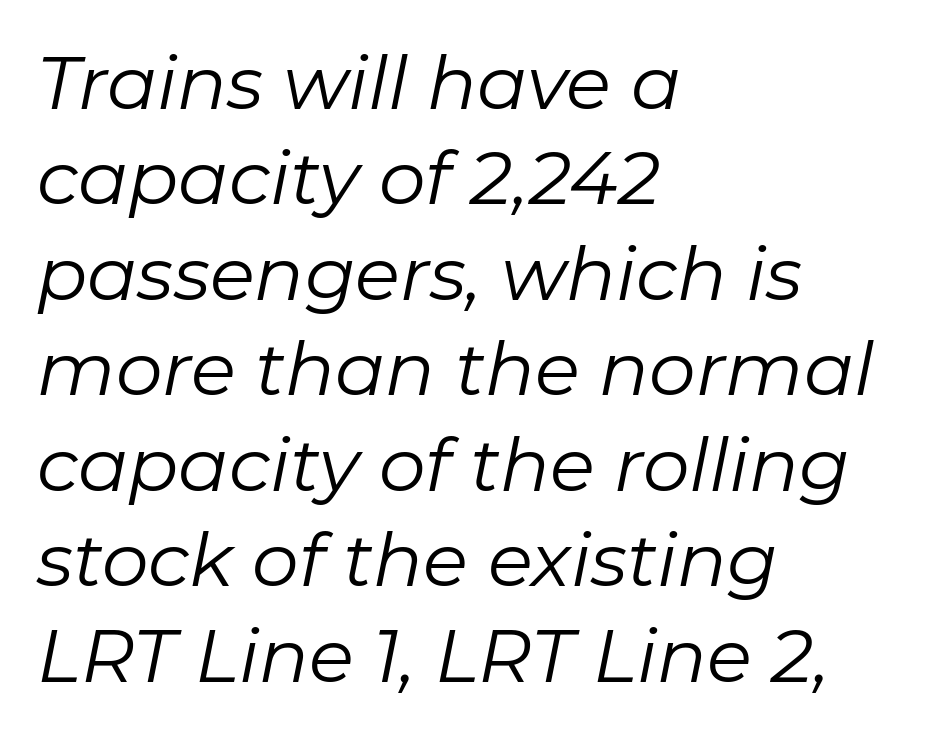
{"italic": "yes", "lean": "right", "slant_degrees": 11, "bold": "no", "weight": "regular", "width": "normal", "stroke_contrast": "low", "x_height": "medium", "monospaced": "no", "underline": "no", "align": "left", "line_spacing": "normal", "line_spacing_ratio": 1.29, "letter_spacing": "normal", "letter_spacing_em": 0.0, "glyph_px": 74}
